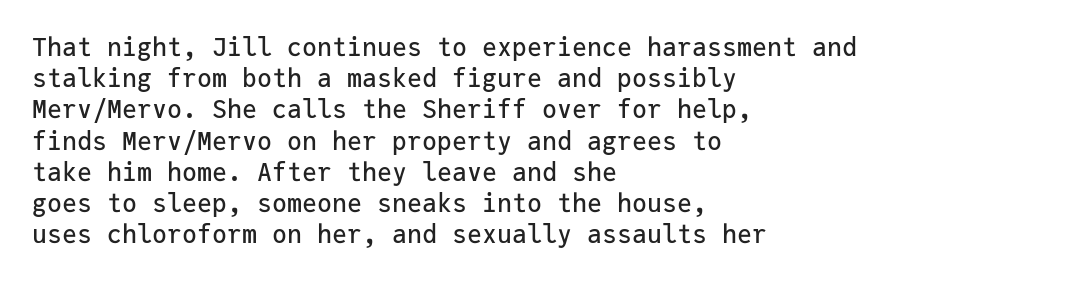
{"italic": "no", "underline": "no", "align": "left", "line_spacing": "normal", "line_spacing_ratio": 1.25, "letter_spacing": "normal", "letter_spacing_em": 0.0, "glyph_px": 25}
